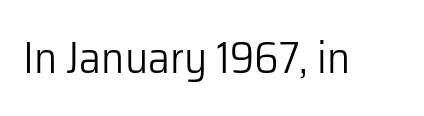
{"serif": "no", "italic": "no", "bold": "no", "weight": "light", "width": "normal", "stroke_contrast": "low", "x_height": "medium", "monospaced": "no", "underline": "no", "letter_spacing": "normal", "letter_spacing_em": 0.0, "glyph_px": 44}
